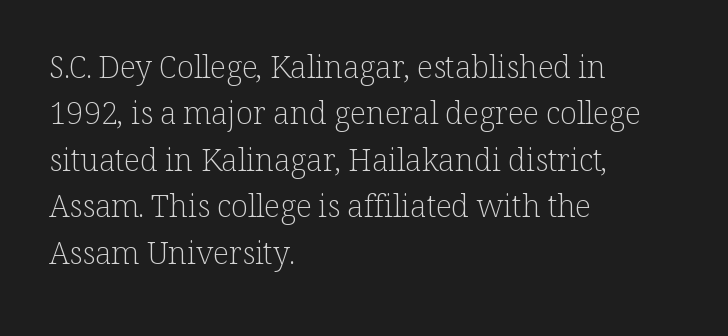
The image shows 31 px light serif type, upright; set left-aligned, normal line spacing (1.5x), normal letter spacing, not underlined; low stroke contrast and a medium x-height.
